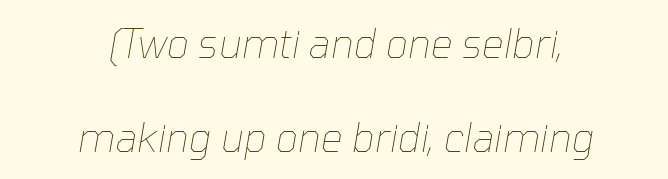
Q: Is the text bold? A: No.
Q: Is the text italic (slanted)? A: Yes, it leans right by about 10 degrees.
Q: Is the text underlined? A: No.
Q: How is the paragraph aligned? A: Centered.
Q: Is the spacing between letters normal or unusually wide? A: Normal.
Q: Is the spacing between lines tight, normal or loose? A: Loose.
Q: Width (condensed, normal, or wide)? A: Normal.
Q: Stroke contrast? A: Low.
Q: x-height? A: Medium.
Q: Monospaced? A: No.
